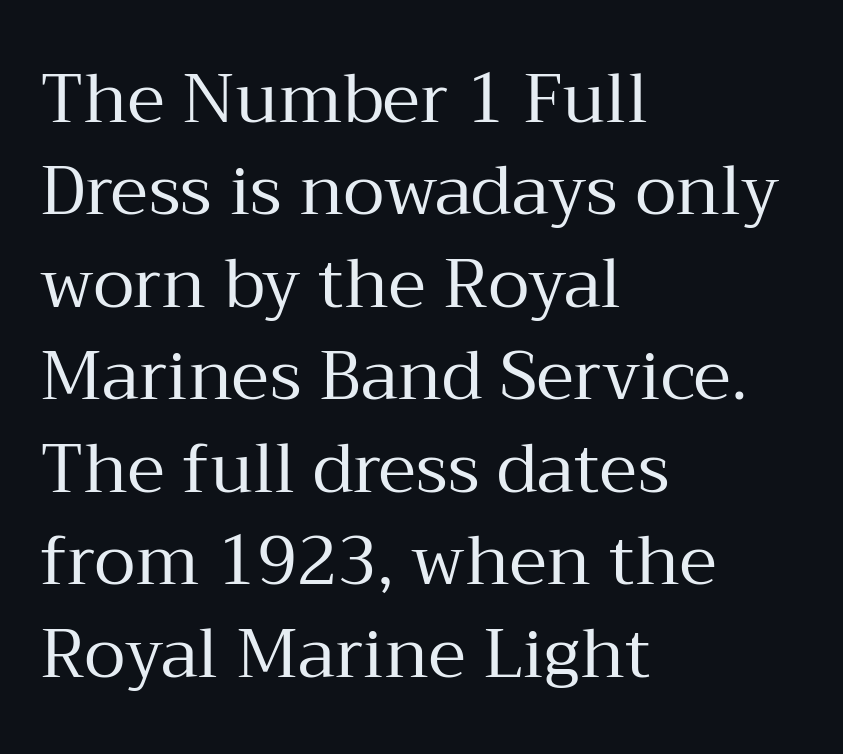
Letter spacing: default. Is this a fixed-width face? No — the glyphs have proportional, varying widths. No extra ink here — the face is not bold. Typeset ragged right — the left edge is the straight one.
